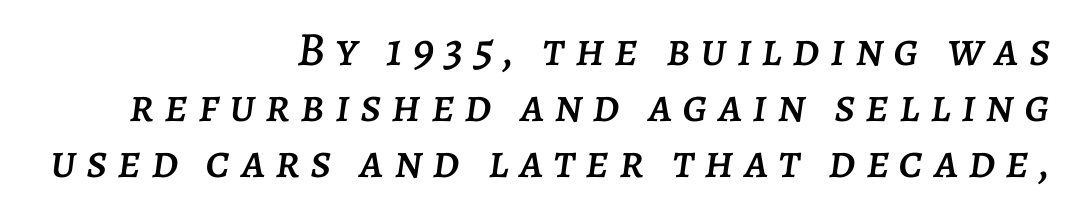
Note the varied advance widths — an 'i' is clearly narrower than an 'm'. Words appear elongated and porous because spacing is wide. Bare-footed words on every line. If you drew a ruler down the right edge, every line would touch it. Quick note: italic.
